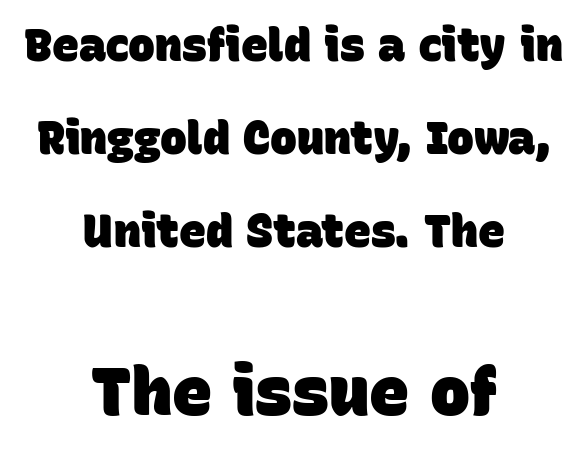
The image shows 67 px heavy sans-serif type; set centered, loose line spacing (2.07x), normal letter spacing, not underlined; the second (bottom) block is 1.49x larger; low stroke contrast and a large x-height.
